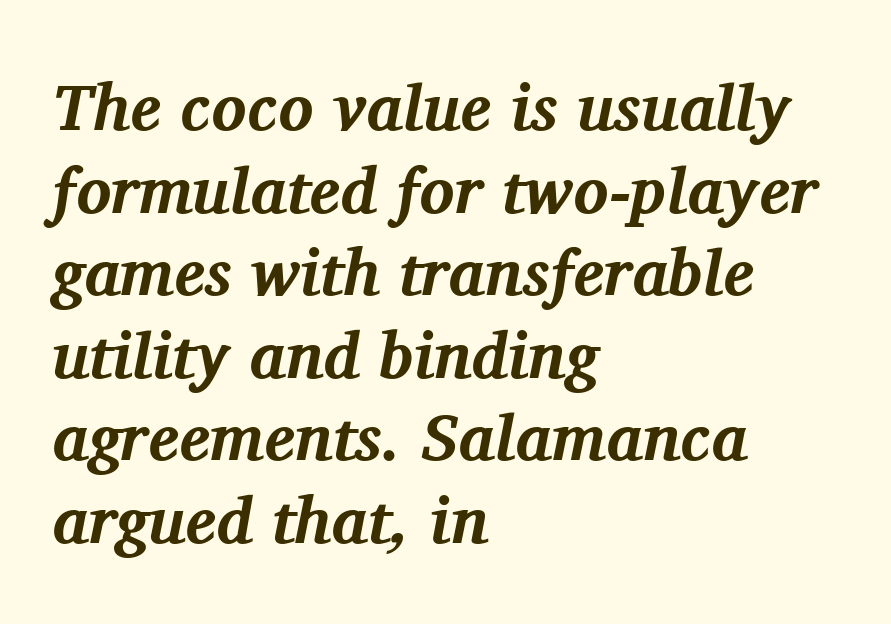
This rendering features lettering with no underline. Is the type bold? Yes — the strokes are clearly thick and heavy. Yep, that's italic — everything's leaning. Look at the tracking — it's just the regular setting, nothing added. Font category for this specimen: serif. The leading is moderate, giving the passage an even texture.
